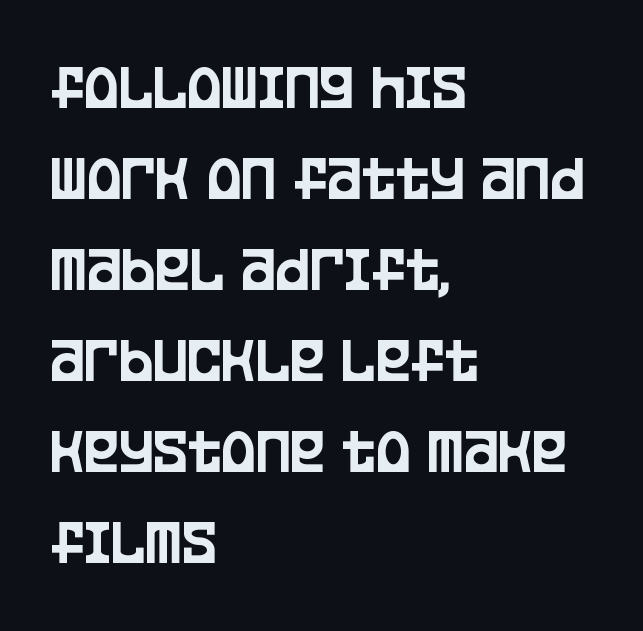
{"serif": "no", "italic": "no", "width": "condensed", "stroke_contrast": "low", "x_height": "large", "monospaced": "no", "underline": "no", "align": "left", "line_spacing": "normal", "line_spacing_ratio": 1.4, "letter_spacing": "normal", "letter_spacing_em": 0.0, "glyph_px": 65}
